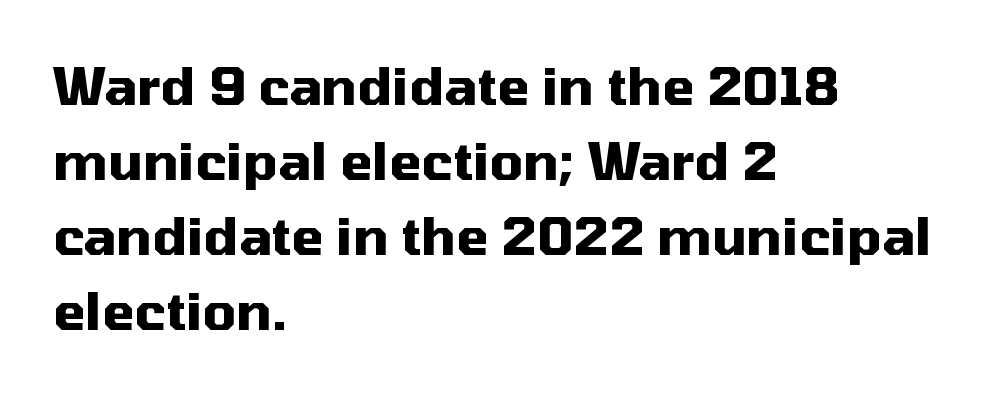
Vertical strokes here are truly vertical. Horizontally, the lines are justified to the leading edge only. Letters rest on an invisible, unmarked baseline. How would I describe the line gaps? Plain and ordinary.
